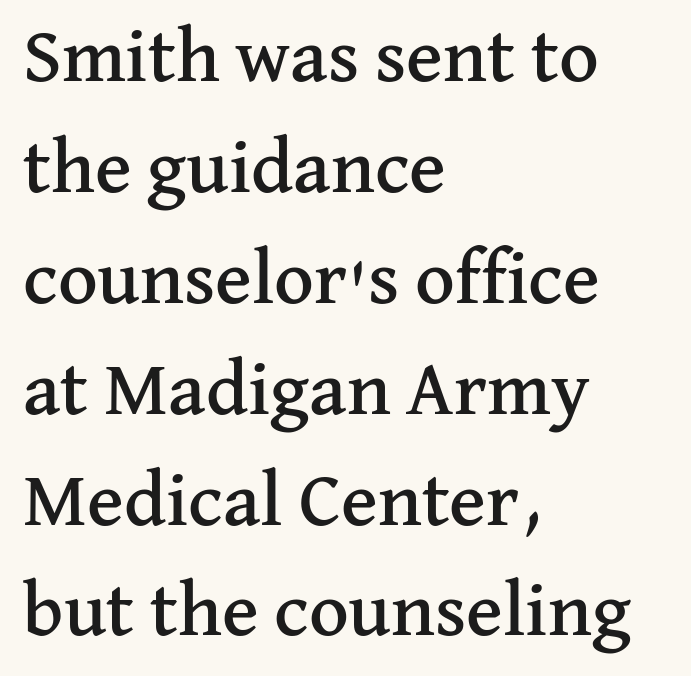
The image shows 77 px serif type, upright; set left-aligned, normal line spacing (1.44x), normal letter spacing, not underlined; medium stroke contrast and a medium x-height.
